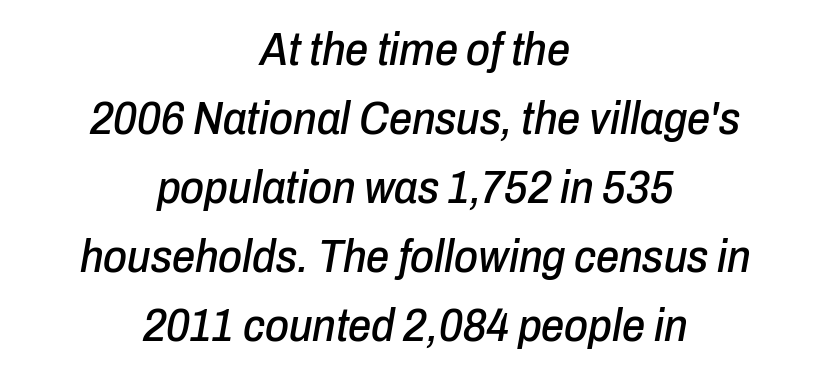
Q: Is the text italic (slanted)? A: Yes, it leans right by about 10 degrees.
Q: Is the text underlined? A: No.
Q: How is the paragraph aligned? A: Centered.
Q: Is the spacing between letters normal or unusually wide? A: Normal.
Q: Is the spacing between lines tight, normal or loose? A: Normal.
Q: Width (condensed, normal, or wide)? A: Condensed.
Q: Stroke contrast? A: Low.
Q: x-height? A: Medium.
Q: Monospaced? A: No.
